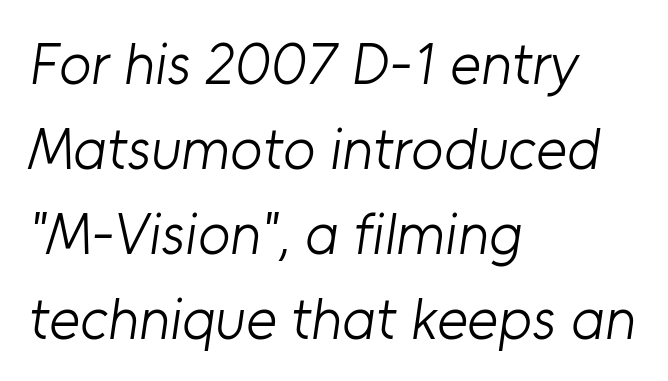
The image shows 59 px light sans-serif type; set left-aligned, normal line spacing (1.44x), normal letter spacing, not underlined; low stroke contrast and a medium x-height.
